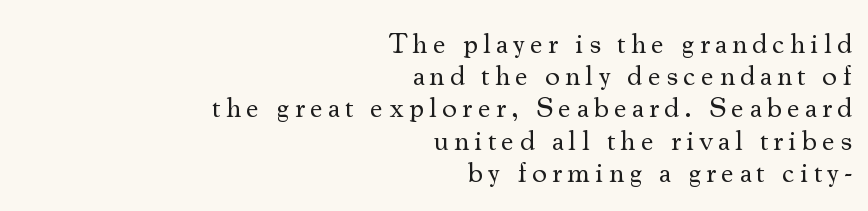
Do the characters align in a grid? No, the font is proportional. Underline: absent. Where is the straight margin? On the right. Regarding serifs, this sample has them. Rows of type sit shoulder to shoulder in the vertical direction. The font is comparable to plain body text, perhaps lighter.
